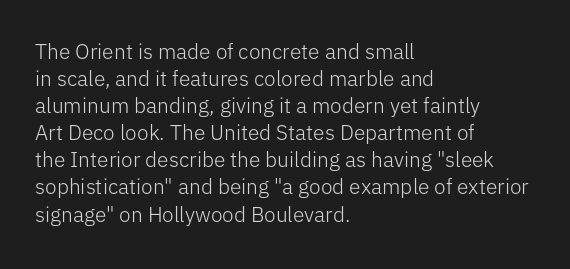
The image shows 21 px text type, upright; set left-aligned, normal line spacing (1.29x), normal letter spacing, not underlined.
